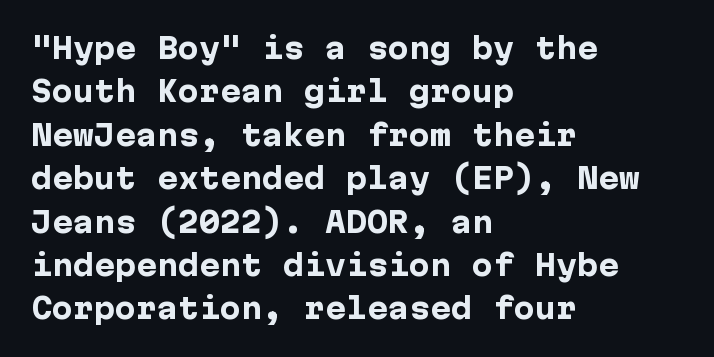
Q: Is the text bold? A: Yes.
Q: Is the text italic (slanted)? A: No, it is upright.
Q: Is the typeface a serif or a sans-serif typeface? A: Sans-serif.
Q: Is the text underlined? A: No.
Q: How is the paragraph aligned? A: Left-aligned.
Q: Is the spacing between letters normal or unusually wide? A: Normal.
Q: Is the spacing between lines tight, normal or loose? A: Normal.
Q: Width (condensed, normal, or wide)? A: Normal.
Q: Stroke contrast? A: Low.
Q: x-height? A: Medium.
